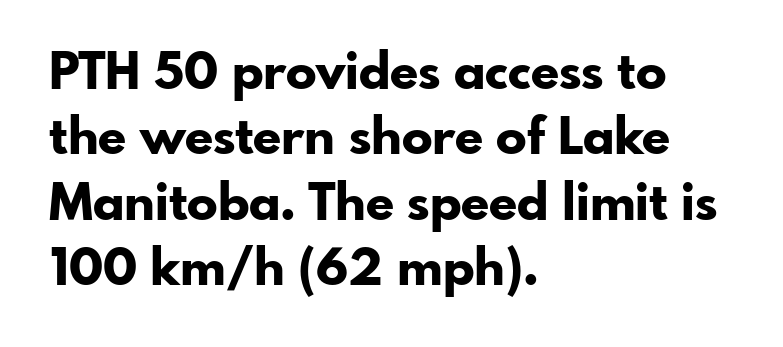
Q: Is the text bold? A: Yes.
Q: Is the text italic (slanted)? A: No, it is upright.
Q: Is the typeface a serif or a sans-serif typeface? A: Sans-serif.
Q: Is the text underlined? A: No.
Q: How is the paragraph aligned? A: Left-aligned.
Q: Is the spacing between letters normal or unusually wide? A: Normal.
Q: Is the spacing between lines tight, normal or loose? A: Normal.
Q: Width (condensed, normal, or wide)? A: Normal.
Q: Stroke contrast? A: Low.
Q: x-height? A: Small.
Q: Monospaced? A: No.
